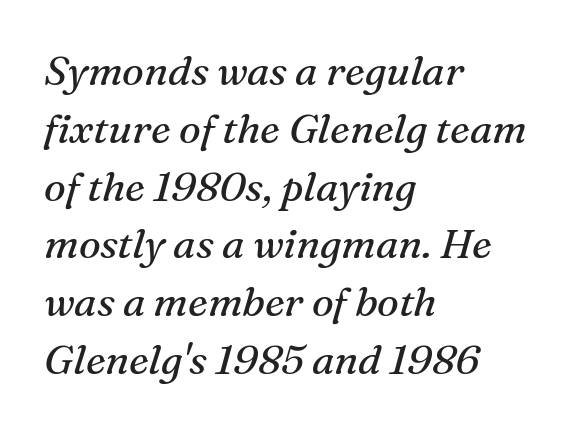
{"serif": "yes", "italic": "yes", "lean": "right", "slant_degrees": 16, "bold": "no", "weight": "regular", "width": "normal", "stroke_contrast": "medium", "x_height": "medium", "monospaced": "no", "underline": "no", "align": "left", "line_spacing": "normal", "line_spacing_ratio": 1.41, "letter_spacing": "normal", "letter_spacing_em": 0.0, "glyph_px": 41}
